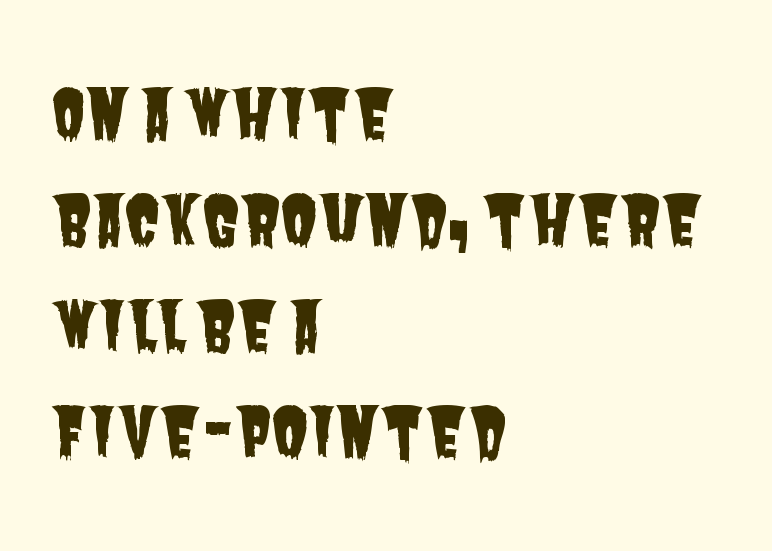
Regarding leading, the lines here are spaced in the standard way. Honestly, there is no underline to notice here at all. Horizontally, the lines are justified to the leading edge only. Looks like regular typesetting: each glyph gets only the width it needs. Note: no serifs on the glyphs.
